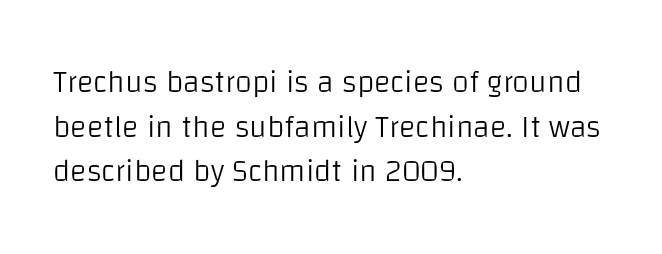
Q: Is the text bold? A: No.
Q: Is the text italic (slanted)? A: No, it is upright.
Q: Is the typeface a serif or a sans-serif typeface? A: Sans-serif.
Q: Is the text underlined? A: No.
Q: How is the paragraph aligned? A: Left-aligned.
Q: Is the spacing between letters normal or unusually wide? A: Normal.
Q: Is the spacing between lines tight, normal or loose? A: Normal.
Q: Width (condensed, normal, or wide)? A: Normal.
Q: Stroke contrast? A: Low.
Q: x-height? A: Large.
Q: Monospaced? A: No.
